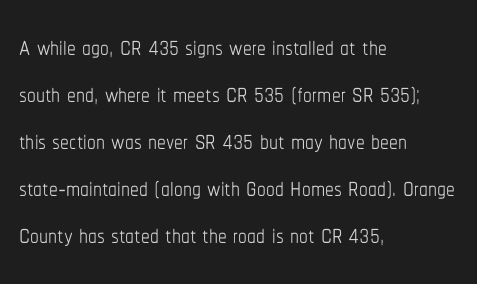
Q: Is the text bold? A: No.
Q: Is the text italic (slanted)? A: No, it is upright.
Q: Is the text underlined? A: No.
Q: How is the paragraph aligned? A: Left-aligned.
Q: Is the spacing between letters normal or unusually wide? A: Normal.
Q: Is the spacing between lines tight, normal or loose? A: Normal.
Q: Width (condensed, normal, or wide)? A: Condensed.
Q: Stroke contrast? A: Low.
Q: x-height? A: Medium.
Q: Monospaced? A: No.
